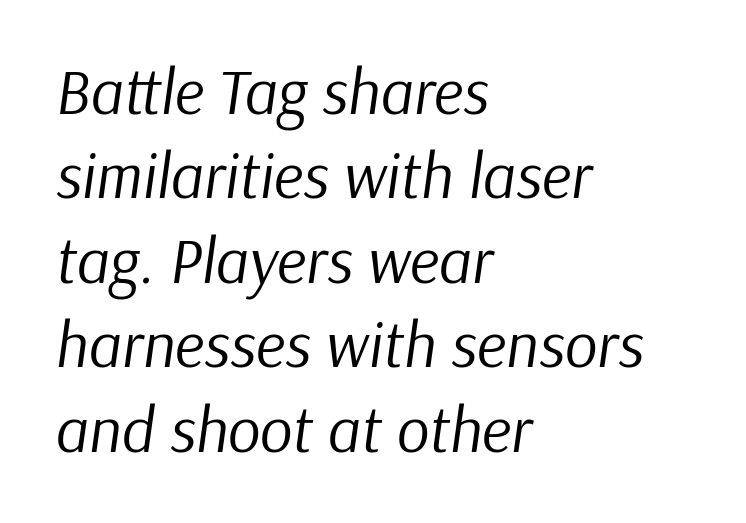
{"italic": "yes", "lean": "right", "slant_degrees": 9, "bold": "no", "weight": "regular", "width": "normal", "stroke_contrast": "low", "x_height": "medium", "monospaced": "no", "underline": "no", "align": "left", "line_spacing": "normal", "line_spacing_ratio": 1.32, "letter_spacing": "normal", "letter_spacing_em": 0.0, "glyph_px": 64}
